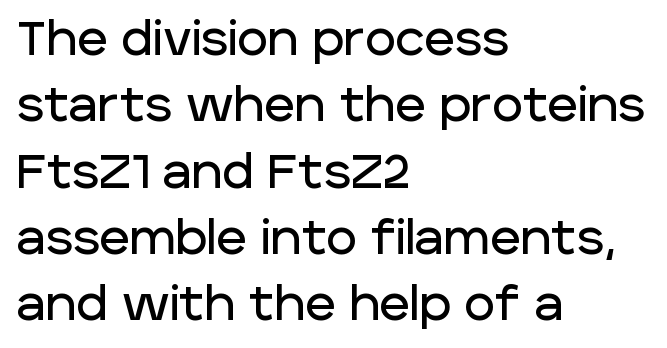
The image shows 47 px sans-serif type, upright; set left-aligned, normal line spacing (1.41x), normal letter spacing, not underlined; low stroke contrast and a large x-height.
